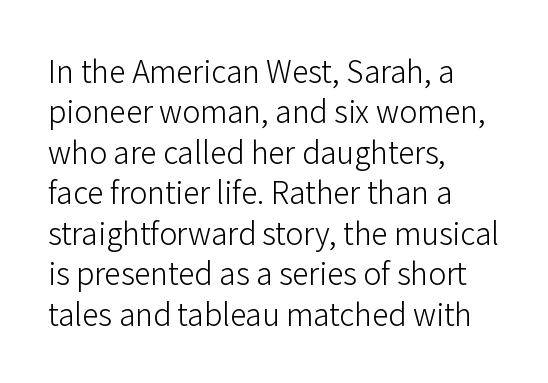
The passage shown is not bold in any degree. Upright lettering throughout. In terms of letterform style, serifs are entirely absent. Here the designer chose a conventional face with non-uniform glyph widths.
